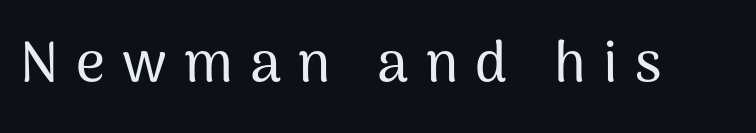
Ordinary non-slanted type is in use. This sample uses expanded letter spacing, leaving extra air between glyphs. Grotesque or geometric, the face here clearly has no serifs. Descender tails drop into unmarked territory. Think of a printed novel: that variable character pitch is what you see here.
